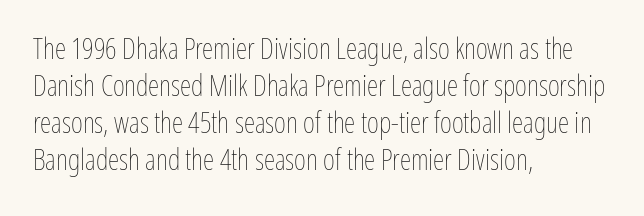
{"italic": "no", "bold": "no", "weight": "thin", "width": "condensed", "stroke_contrast": "low", "x_height": "medium", "monospaced": "no", "underline": "no", "align": "left", "line_spacing": "normal", "line_spacing_ratio": 1.28, "letter_spacing": "normal", "letter_spacing_em": 0.0, "glyph_px": 29}
